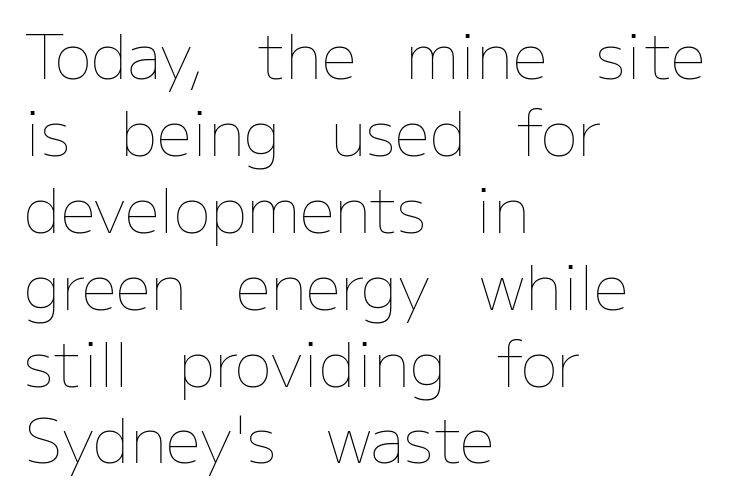
The image shows 62 px thin type, upright; set left-aligned, line spacing 1.24x, normal letter spacing, not underlined; low stroke contrast and a medium x-height.
